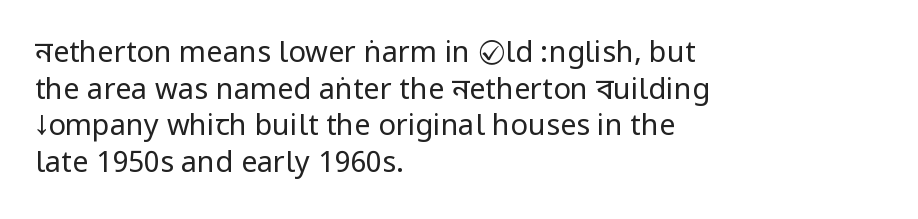
Teacher's note: observe the even left margin — that is flush-left alignment. The line texture is even and compact thanks to regular tracking. Stroke mass is kept to a normal reading level or below. Just letters on the line, the space beneath them empty.
